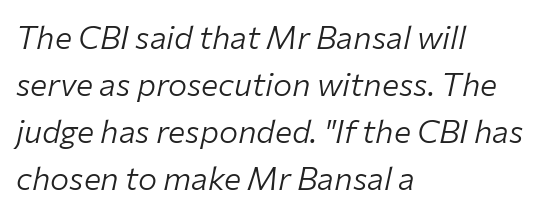
Q: Is the text bold? A: No.
Q: Is the text italic (slanted)? A: Yes, it leans right by about 12 degrees.
Q: Is the text underlined? A: No.
Q: How is the paragraph aligned? A: Left-aligned.
Q: Is the spacing between letters normal or unusually wide? A: Normal.
Q: Is the spacing between lines tight, normal or loose? A: Normal.
Q: Width (condensed, normal, or wide)? A: Normal.
Q: Stroke contrast? A: Low.
Q: x-height? A: Medium.
Q: Monospaced? A: No.
